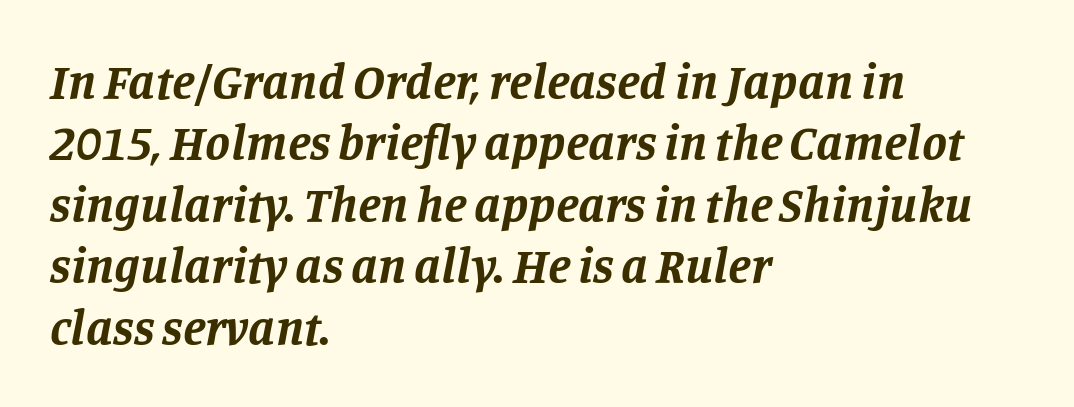
{"serif": "yes", "italic": "yes", "lean": "right", "slant_degrees": 11, "bold": "yes", "weight": "bold", "width": "normal", "stroke_contrast": "low", "x_height": "large", "monospaced": "no", "underline": "no", "align": "left", "line_spacing_ratio": 1.23, "letter_spacing": "normal", "letter_spacing_em": 0.0, "glyph_px": 50}
